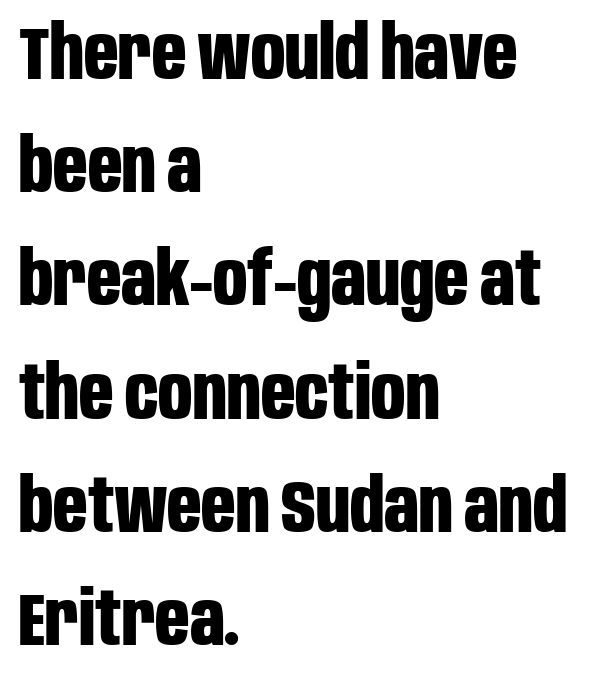
A roman cut, with each character standing at attention. Each row of text sits above clean, open space. These lines stack with their left ends in a neat column. This sample has the flowing, uneven cadence of proportional lettering. Look at the tracking — it's just the regular setting, nothing added.
